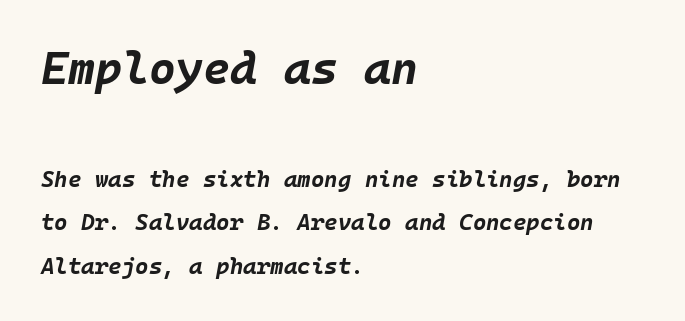
{"italic": "yes", "lean": "right", "slant_degrees": 10, "bold": "yes", "weight": "bold", "width": "normal", "stroke_contrast": "low", "x_height": "large", "underline": "no", "align": "left", "line_spacing_ratio": 1.89, "letter_spacing": "normal", "letter_spacing_em": 0.0, "larger_block": "first", "size_ratio": 2.0, "glyph_px": 46}
